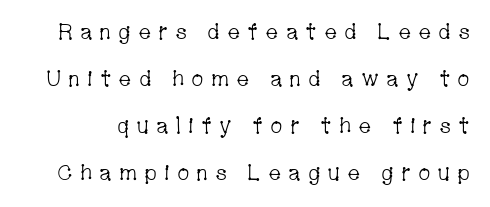
The image shows 22 px text type, upright; set loose line spacing (2.14x), unusually wide letter spacing (+0.31 em), not underlined.
